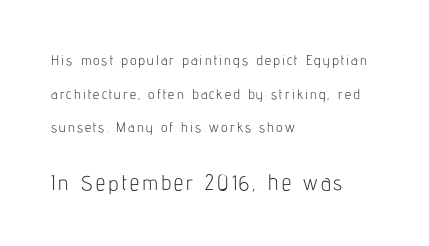
Q: Is the text bold? A: No.
Q: Is the text italic (slanted)? A: No, it is upright.
Q: Is the text underlined? A: No.
Q: How is the paragraph aligned? A: Left-aligned.
Q: Is the spacing between lines tight, normal or loose? A: Loose.
Q: Which block of text is set in a larger size, the first (top) or the second (bottom)? A: The second (bottom) one.
